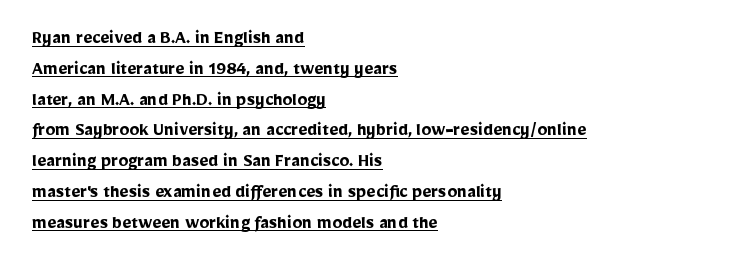
{"italic": "no", "bold": "yes", "underline": "yes", "align": "left", "line_spacing": "normal", "line_spacing_ratio": 1.54, "letter_spacing": "normal", "letter_spacing_em": 0.0, "glyph_px": 20}
